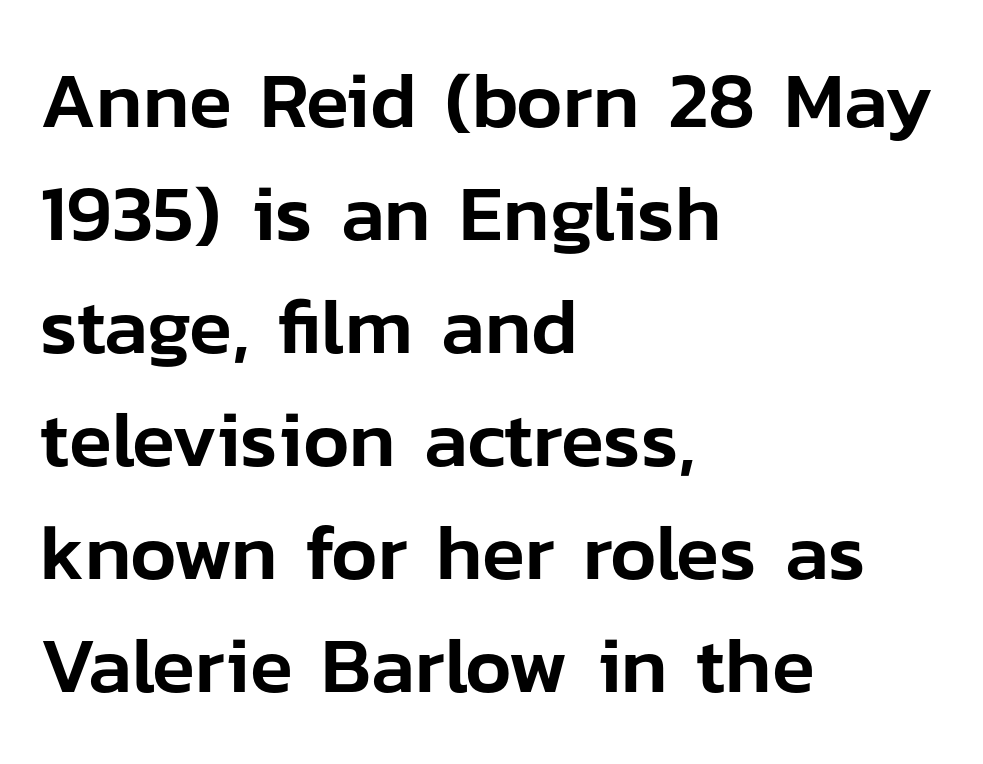
The image shows 79 px sans-serif type, upright; set left-aligned, normal line spacing (1.43x), normal letter spacing, not underlined; low stroke contrast and a medium x-height.
